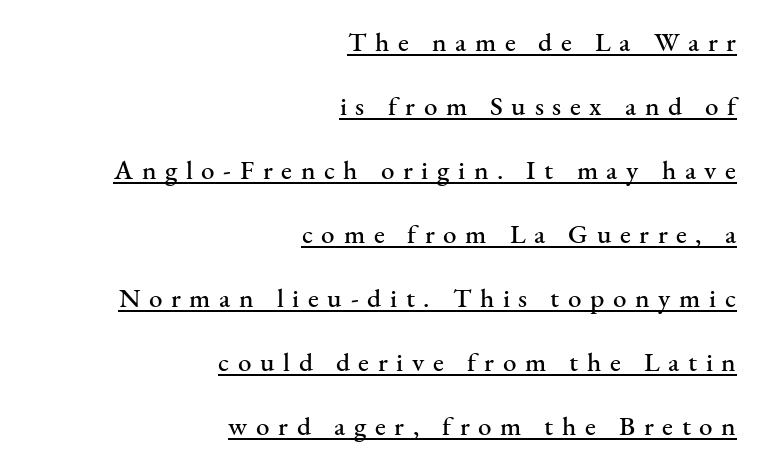
{"italic": "no", "underline": "yes", "align": "right", "line_spacing": "loose", "line_spacing_ratio": 2.37, "letter_spacing": "wide", "letter_spacing_em": 0.32, "glyph_px": 27}
